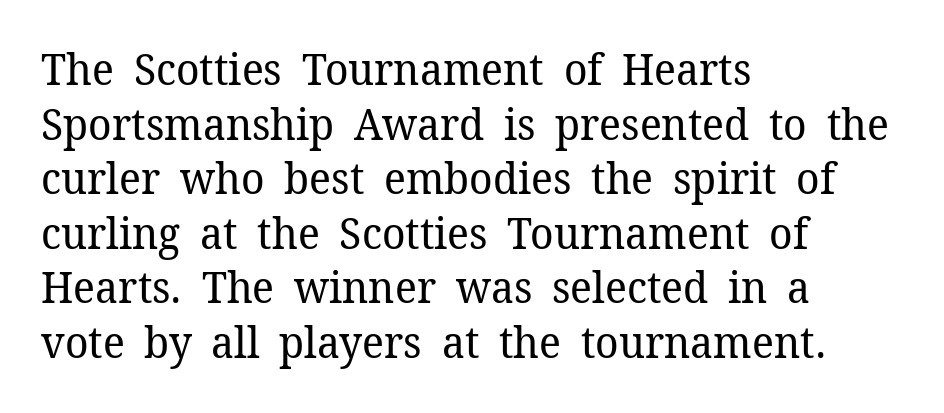
{"serif": "yes", "italic": "no", "bold": "no", "weight": "regular", "width": "normal", "stroke_contrast": "low", "x_height": "medium", "monospaced": "no", "underline": "no", "align": "left", "line_spacing_ratio": 1.24, "letter_spacing": "normal", "letter_spacing_em": 0.0, "glyph_px": 44}
